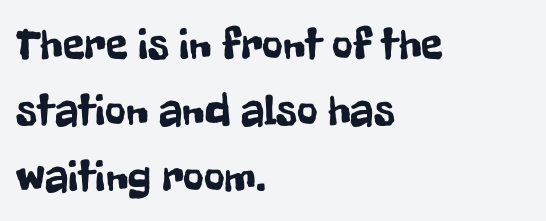
Q: Is the text italic (slanted)? A: No, it is upright.
Q: Is the typeface a serif or a sans-serif typeface? A: Sans-serif.
Q: Is the text underlined? A: No.
Q: How is the paragraph aligned? A: Left-aligned.
Q: Is the spacing between letters normal or unusually wide? A: Normal.
Q: Is the spacing between lines tight, normal or loose? A: Normal.
Q: Width (condensed, normal, or wide)? A: Condensed.
Q: Stroke contrast? A: Low.
Q: x-height? A: Medium.
Q: Monospaced? A: No.
